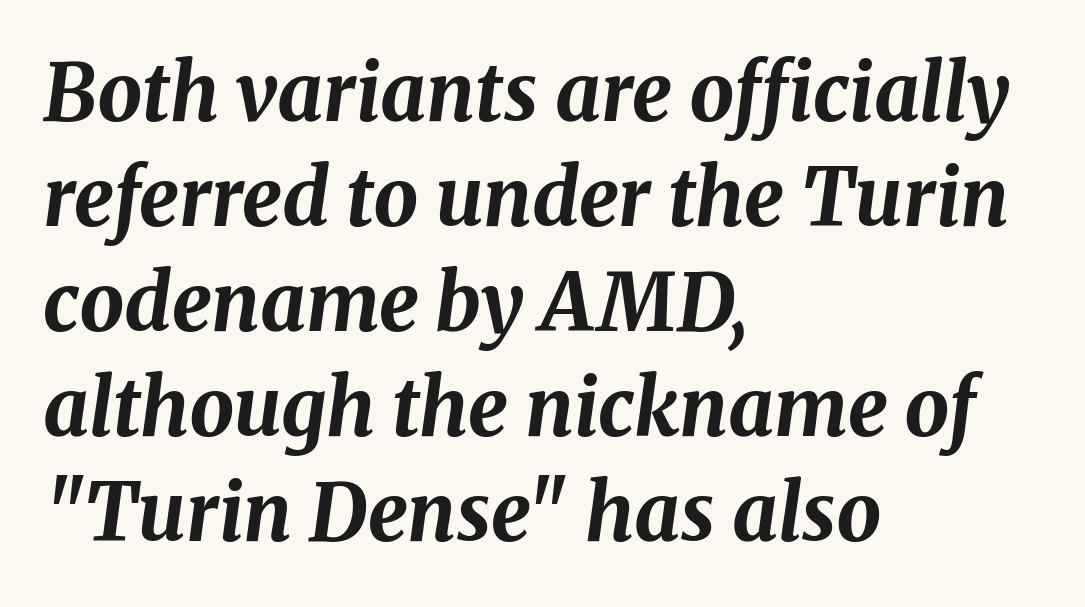
Q: Is the text bold? A: Yes.
Q: Is the text italic (slanted)? A: Yes, it leans right by about 8 degrees.
Q: Is the text underlined? A: No.
Q: How is the paragraph aligned? A: Left-aligned.
Q: Is the spacing between letters normal or unusually wide? A: Normal.
Q: Is the spacing between lines tight, normal or loose? A: Normal.
Q: Width (condensed, normal, or wide)? A: Normal.
Q: Stroke contrast? A: Medium.
Q: x-height? A: Medium.
Q: Monospaced? A: No.
